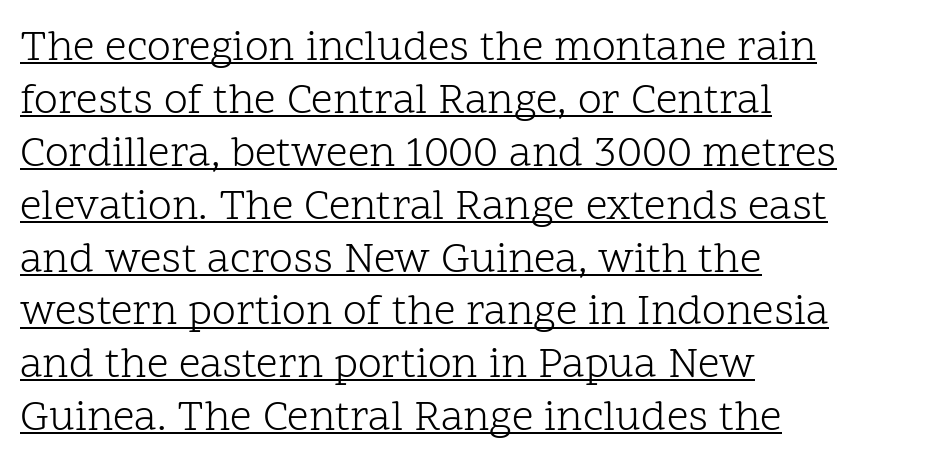
Q: Is the text bold? A: No.
Q: Is the text italic (slanted)? A: No, it is upright.
Q: Is the typeface a serif or a sans-serif typeface? A: Serif.
Q: Is the text underlined? A: Yes.
Q: How is the paragraph aligned? A: Left-aligned.
Q: Is the spacing between letters normal or unusually wide? A: Normal.
Q: Width (condensed, normal, or wide)? A: Normal.
Q: Stroke contrast? A: Low.
Q: x-height? A: Medium.
Q: Monospaced? A: No.
